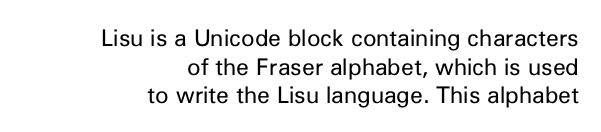
Beneath every word, the page is bare. The rows are spaced the way most documents space them. Which margin do the lines hug? The right one — the left edge is uneven. A roman cut, with each character standing at attention. How are the letters spaced? Ordinarily, with no added tracking.
